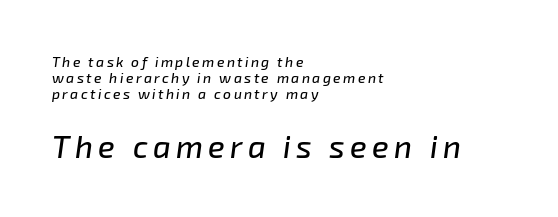
The image shows 31 px text type, italic (leaning right); set left-aligned, line spacing 1.16x, not underlined; the second (bottom) block is 2.21x larger; low stroke contrast and a medium x-height.
